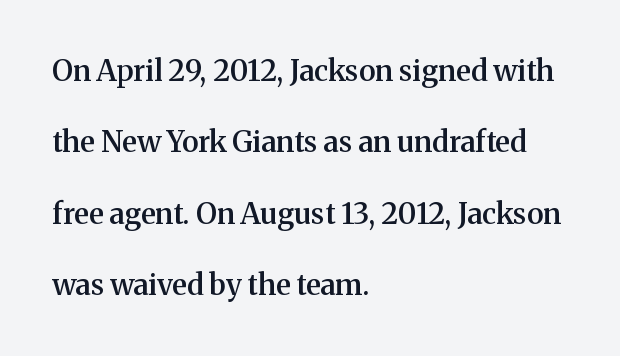
The image shows 29 px semibold serif type, upright; set left-aligned, loose line spacing (2.46x), normal letter spacing, not underlined; medium stroke contrast and a medium x-height.
